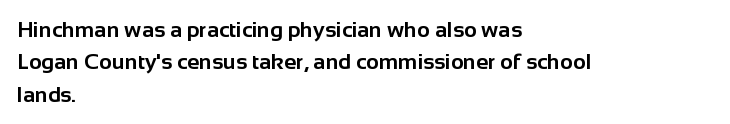
The image shows 22 px bold type, upright; set left-aligned, normal line spacing (1.47x), normal letter spacing, not underlined.
